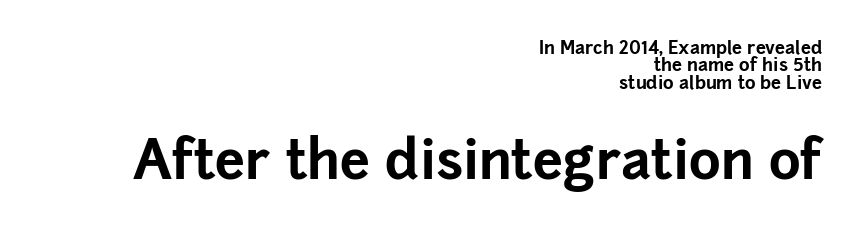
Horizontally, the lines are justified to the trailing edge only. Default kerning and tracking; the words read as compact shapes. Looks like regular typesetting: each glyph gets only the width it needs. Heavy, bold letterforms. The characters display no serif detailing; their extremities are plain. Notice how the stems are strictly vertical — no italics here.
